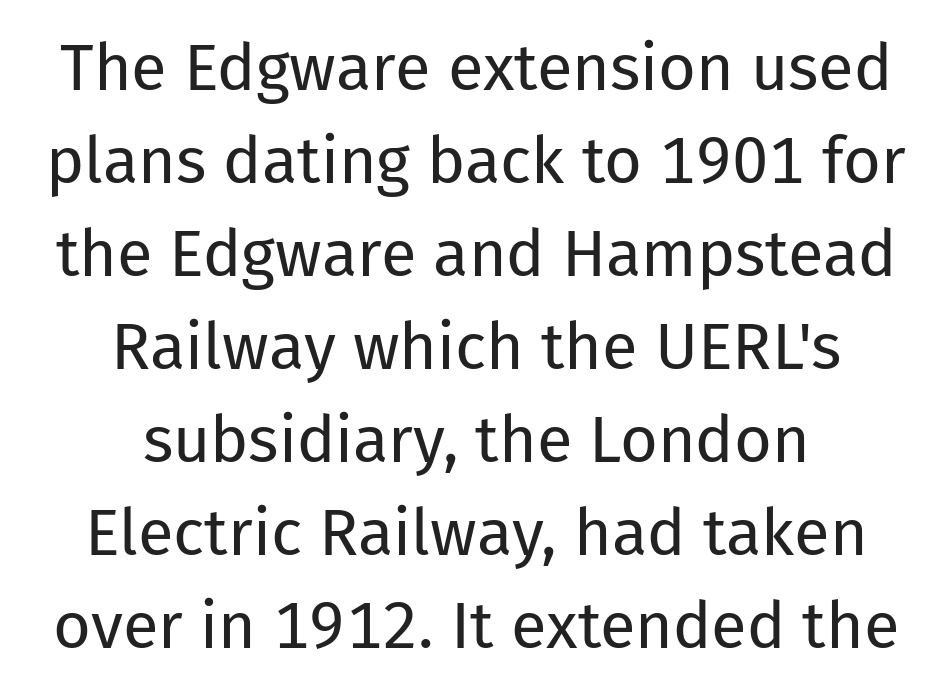
Letterform terminals end flat and unadorned throughout the passage. The passage shown is typed in a proportional face where columns would drift. Nobody touched the tracking dial on this one. Weight: regular or lighter.
